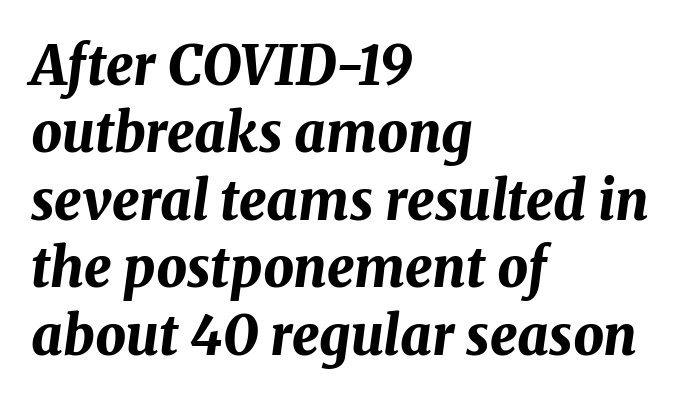
{"italic": "yes", "lean": "right", "slant_degrees": 8, "bold": "yes", "weight": "bold", "width": "normal", "stroke_contrast": "medium", "x_height": "medium", "monospaced": "no", "underline": "no", "align": "left", "line_spacing": "normal", "line_spacing_ratio": 1.25, "letter_spacing": "normal", "letter_spacing_em": 0.0, "glyph_px": 54}
